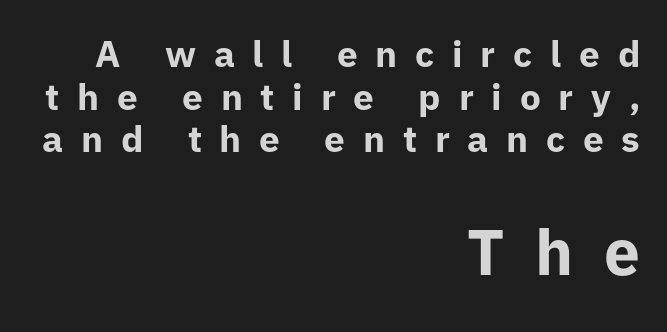
Very little white space separates one row of letters from the next. The lines in this sample share a right terminus and differ only in where they begin. These lines have a slow, spaced-out rhythm from letter to letter. Each glyph is drawn with heavy, bold strokes.
